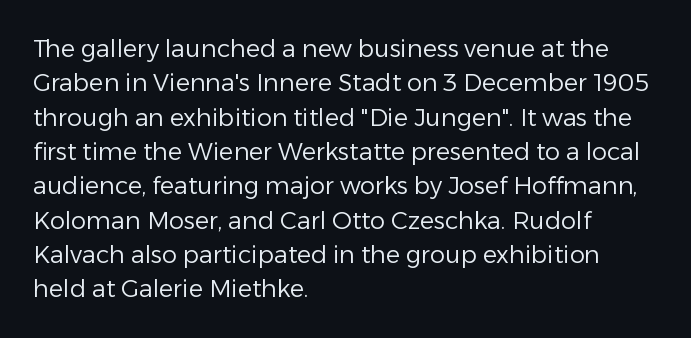
The image shows 24 px text type, upright; set left-aligned, normal line spacing (1.43x), normal letter spacing, not underlined.
